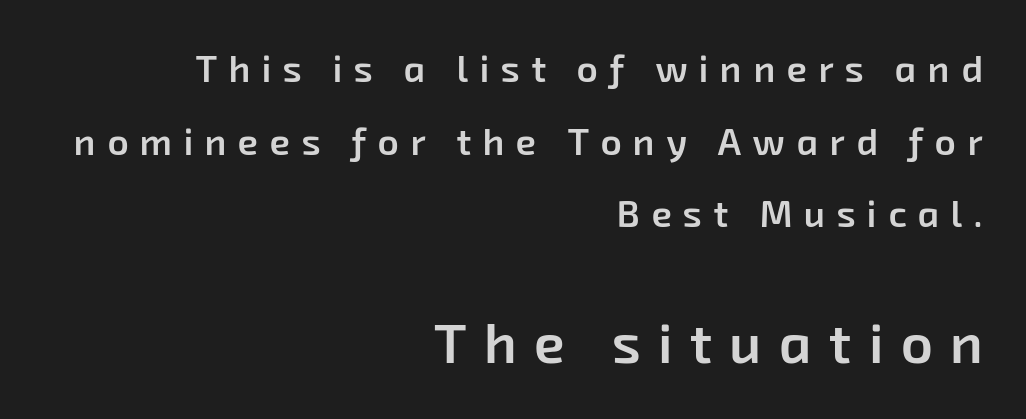
The designer gave the closing block more size than the opening block. Does the copy run flush right? Yes — the right margin is perfectly even. Nothing sits at the stroke ends, so this counts as sans-serif. Substantial extra tracking has been applied to these lines. Regarding leading, the lines here are spaced well apart.
